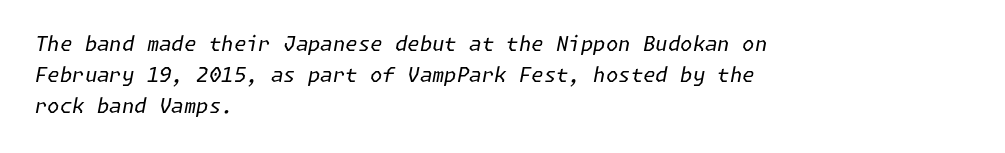
{"italic": "yes", "lean": "right", "slant_degrees": 11, "bold": "no", "underline": "no", "align": "left", "line_spacing": "normal", "line_spacing_ratio": 1.55, "letter_spacing": "normal", "letter_spacing_em": 0.0, "glyph_px": 20}
